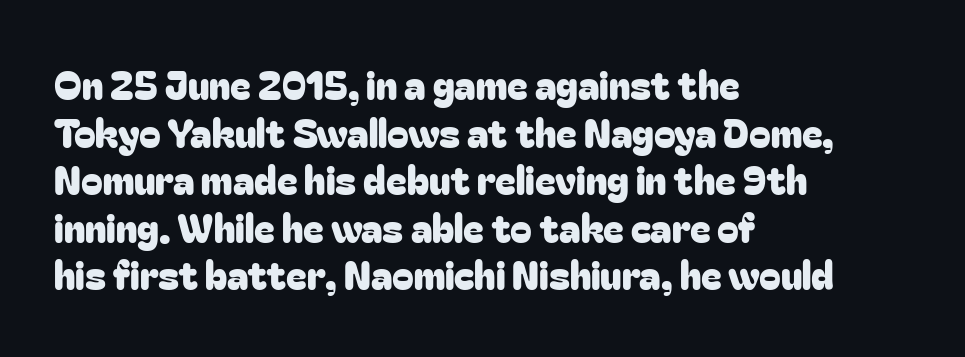
Q: Is the text italic (slanted)? A: No, it is upright.
Q: Is the typeface a serif or a sans-serif typeface? A: Sans-serif.
Q: Is the text underlined? A: No.
Q: How is the paragraph aligned? A: Left-aligned.
Q: Is the spacing between letters normal or unusually wide? A: Normal.
Q: Width (condensed, normal, or wide)? A: Normal.
Q: Stroke contrast? A: Low.
Q: x-height? A: Medium.
Q: Monospaced? A: No.
